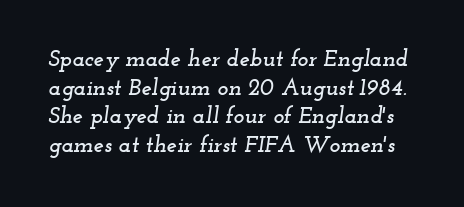
The passage shown stacks its lines at a standard gap. The string is rendered with underlining switched off. Does extra space separate the letters? No, they use regular spacing. It's the slanting kind of type.
